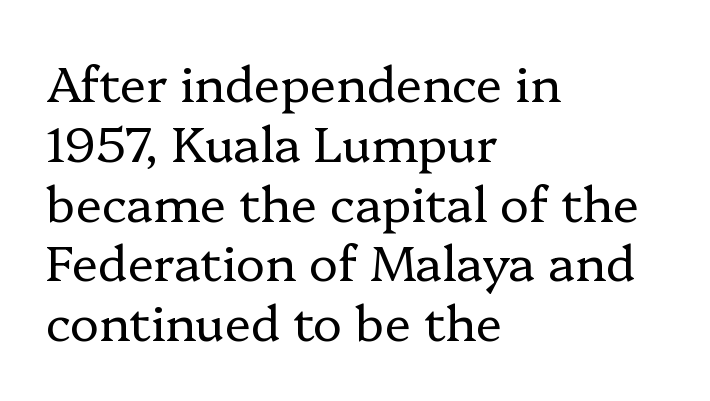
Q: Is the text bold? A: No.
Q: Is the text italic (slanted)? A: No, it is upright.
Q: Is the typeface a serif or a sans-serif typeface? A: Serif.
Q: Is the text underlined? A: No.
Q: How is the paragraph aligned? A: Left-aligned.
Q: Is the spacing between letters normal or unusually wide? A: Normal.
Q: Width (condensed, normal, or wide)? A: Normal.
Q: Stroke contrast? A: Low.
Q: x-height? A: Medium.
Q: Monospaced? A: No.
